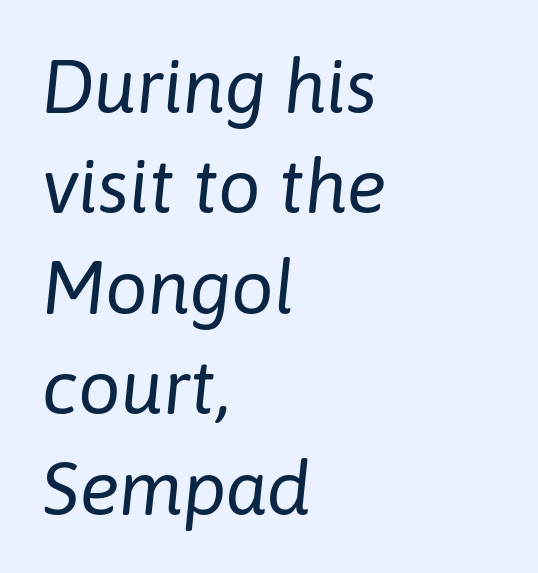
{"italic": "yes", "lean": "right", "slant_degrees": 6, "bold": "no", "weight": "regular", "width": "normal", "stroke_contrast": "low", "x_height": "medium", "monospaced": "no", "underline": "no", "align": "left", "line_spacing": "normal", "line_spacing_ratio": 1.34, "letter_spacing": "normal", "letter_spacing_em": 0.0, "glyph_px": 75}
